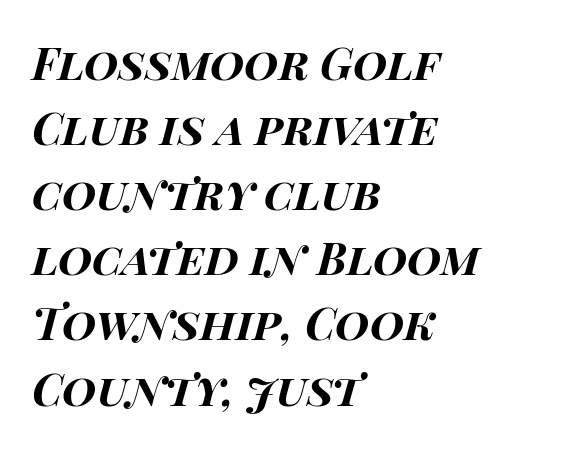
These lines are rendered in a variable-pitch font. Each row of text sits above clean, open space. If you drew a line through each stem, it would be angled. What's the leading like? Ordinary, nothing unusual.
